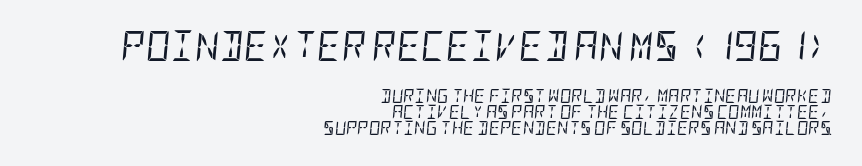
The image shows 30 px regular-weight, condensed type, italic (leaning right); set right-aligned, tight line spacing (1.13x), normal letter spacing, not underlined; the first (top) block is 2.14x larger; low stroke contrast and a large x-height.
